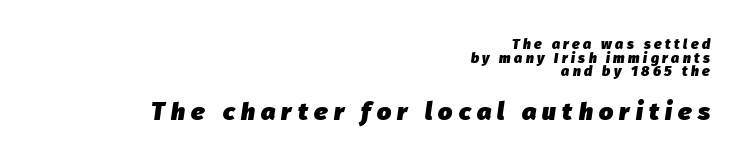
The image shows 25 px bold type, italic (leaning right); set right-aligned, tight line spacing (0.97x), unusually wide letter spacing (+0.25 em), not underlined; the second (bottom) block is 1.79x larger.
